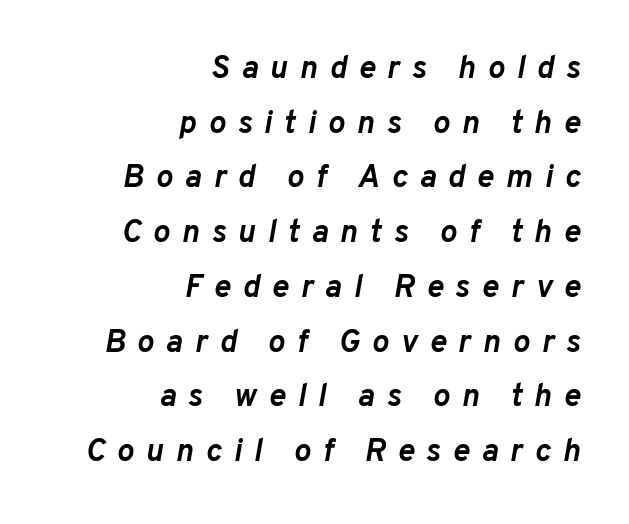
Q: Is the text bold? A: Yes.
Q: Is the text italic (slanted)? A: Yes, it leans right by about 10 degrees.
Q: Is the text underlined? A: No.
Q: How is the paragraph aligned? A: Right-aligned.
Q: Is the spacing between letters normal or unusually wide? A: Unusually wide.
Q: Width (condensed, normal, or wide)? A: Normal.
Q: Stroke contrast? A: Low.
Q: x-height? A: Medium.
Q: Monospaced? A: No.
